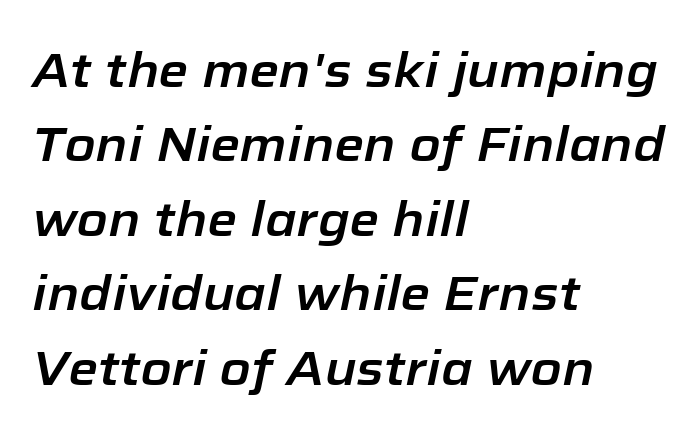
Q: Is the text italic (slanted)? A: Yes, it leans right by about 12 degrees.
Q: Is the text underlined? A: No.
Q: How is the paragraph aligned? A: Left-aligned.
Q: Is the spacing between letters normal or unusually wide? A: Normal.
Q: Is the spacing between lines tight, normal or loose? A: Normal.
Q: Width (condensed, normal, or wide)? A: Normal.
Q: Stroke contrast? A: Low.
Q: x-height? A: Medium.
Q: Monospaced? A: No.
